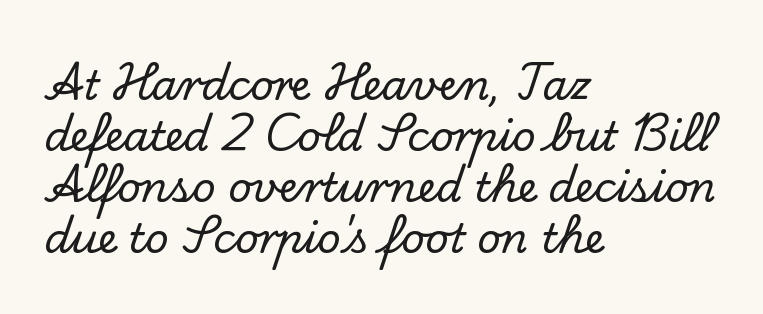
{"serif": "yes", "width": "normal", "stroke_contrast": "low", "x_height": "small", "monospaced": "no", "underline": "no", "align": "left", "line_spacing_ratio": 1.24, "letter_spacing": "normal", "letter_spacing_em": 0.0, "glyph_px": 41}
